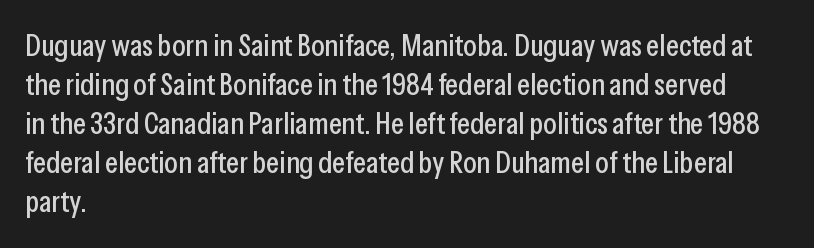
Successive baselines arrive at the customary interval. I'd call this a sans setting — the letters go barefoot. Posture: vertical. A typesetter would call this proportional, since set widths differ per character. Underline: absent.
